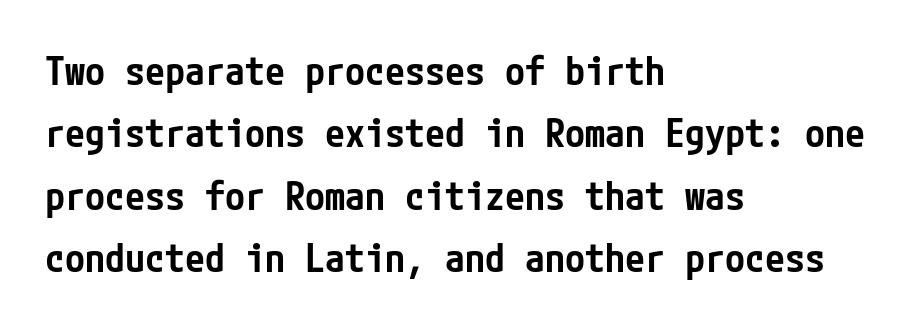
Q: Is the text bold? A: Semi-bold.
Q: Is the text italic (slanted)? A: No, it is upright.
Q: Is the typeface a serif or a sans-serif typeface? A: Sans-serif.
Q: Is the text underlined? A: No.
Q: How is the paragraph aligned? A: Left-aligned.
Q: Is the spacing between letters normal or unusually wide? A: Normal.
Q: Is the spacing between lines tight, normal or loose? A: Normal.
Q: Width (condensed, normal, or wide)? A: Condensed.
Q: Stroke contrast? A: Low.
Q: x-height? A: Medium.
